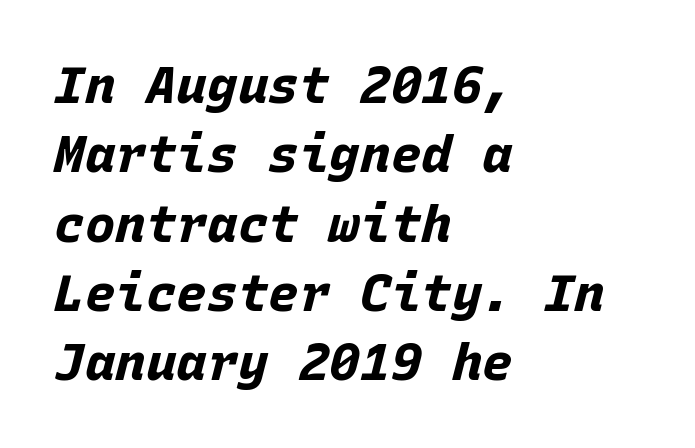
The image shows 51 px bold type, italic (leaning right), monospaced; set left-aligned, normal line spacing (1.36x), normal letter spacing, not underlined; low stroke contrast and a large x-height.
